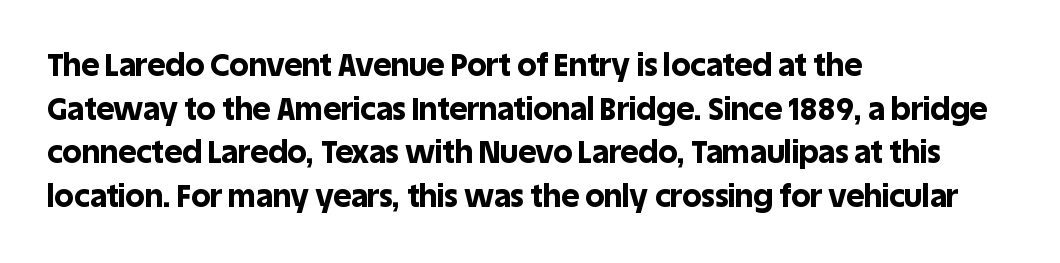
{"serif": "no", "italic": "no", "bold": "yes", "weight": "bold", "width": "normal", "x_height": "large", "monospaced": "no", "underline": "no", "align": "left", "line_spacing": "normal", "line_spacing_ratio": 1.41, "letter_spacing": "normal", "letter_spacing_em": 0.0, "glyph_px": 31}
